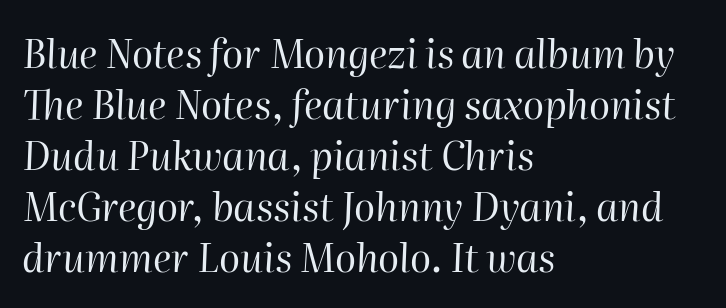
{"italic": "yes", "lean": "right", "slant_degrees": 2, "bold": "no", "weight": "regular", "width": "normal", "stroke_contrast": "high", "x_height": "medium", "monospaced": "no", "underline": "no", "align": "left", "line_spacing": "normal", "line_spacing_ratio": 1.31, "letter_spacing": "normal", "letter_spacing_em": 0.0, "glyph_px": 39}
